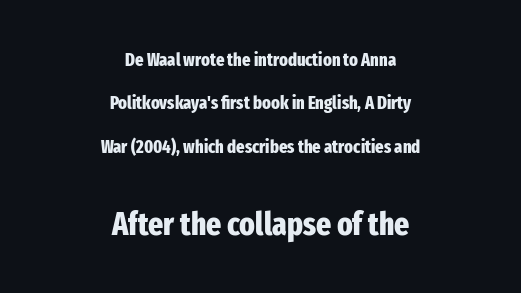
{"serif": "no", "italic": "no", "bold": "yes", "weight": "heavy", "width": "condensed", "stroke_contrast": "low", "x_height": "medium", "monospaced": "no", "underline": "no", "align": "center", "line_spacing": "loose", "line_spacing_ratio": 2.41, "letter_spacing": "normal", "letter_spacing_em": 0.0, "larger_block": "second", "size_ratio": 1.78, "glyph_px": 32}
